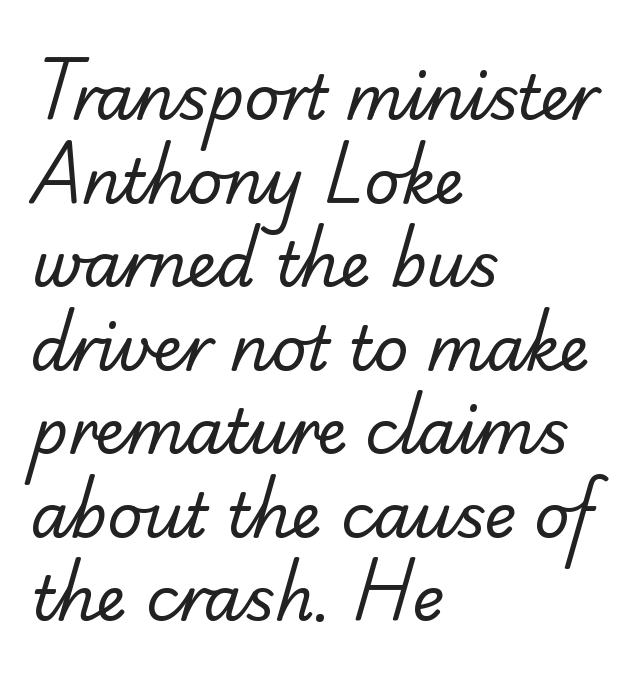
{"serif": "no", "bold": "no", "weight": "regular", "width": "normal", "stroke_contrast": "low", "x_height": "small", "monospaced": "no", "underline": "no", "align": "left", "line_spacing": "normal", "line_spacing_ratio": 1.37, "letter_spacing": "normal", "letter_spacing_em": 0.0, "glyph_px": 61}
